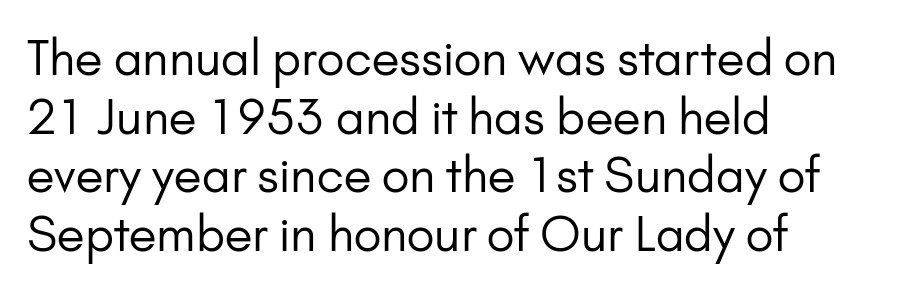
The typography opts for an upright posture over an oblique one. The cut favours lightness, reaching ordinary text weight at its darkest. The lines are quadded left. Does extra space separate the letters? No, they use regular spacing.
